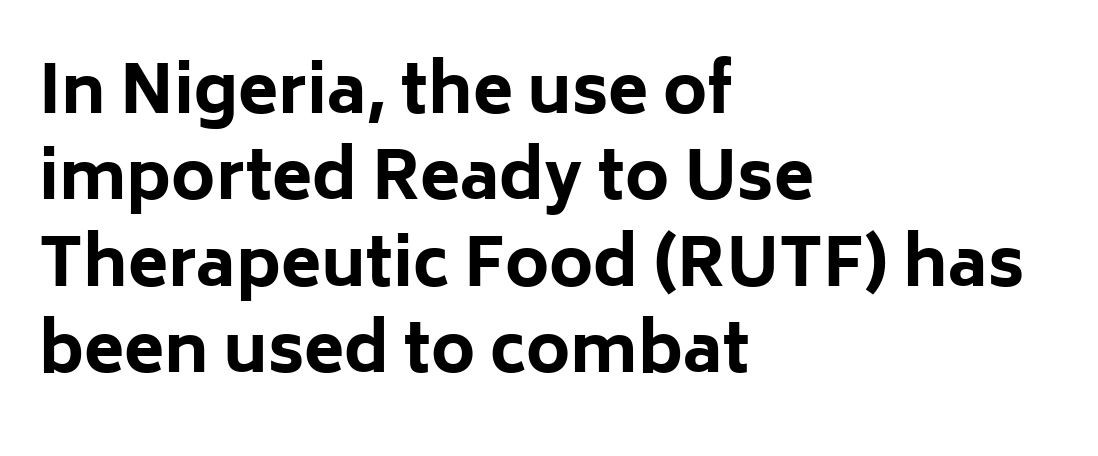
{"serif": "no", "italic": "no", "bold": "yes", "weight": "bold", "width": "normal", "stroke_contrast": "low", "x_height": "medium", "monospaced": "no", "underline": "no", "align": "left", "line_spacing": "normal", "line_spacing_ratio": 1.31, "letter_spacing": "normal", "letter_spacing_em": 0.0, "glyph_px": 66}
